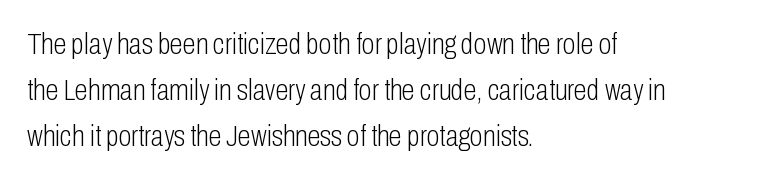
{"serif": "no", "italic": "no", "bold": "no", "weight": "light", "width": "condensed", "stroke_contrast": "low", "x_height": "medium", "monospaced": "no", "underline": "no", "align": "left", "line_spacing": "normal", "line_spacing_ratio": 1.53, "letter_spacing": "normal", "letter_spacing_em": 0.0, "glyph_px": 30}
